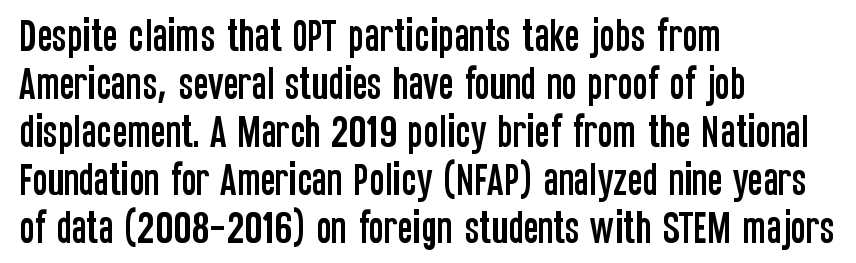
{"serif": "no", "italic": "no", "width": "condensed", "stroke_contrast": "low", "x_height": "large", "monospaced": "no", "underline": "no", "align": "left", "line_spacing": "normal", "line_spacing_ratio": 1.33, "letter_spacing": "normal", "letter_spacing_em": 0.0, "glyph_px": 36}
